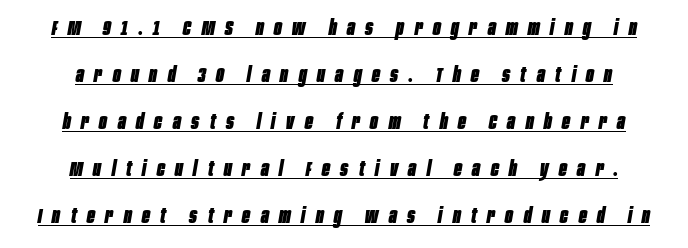
{"italic": "yes", "lean": "right", "slant_degrees": 10, "bold": "yes", "underline": "yes", "align": "center", "line_spacing": "loose", "line_spacing_ratio": 2.24, "letter_spacing": "wide", "letter_spacing_em": 0.5, "glyph_px": 21}
